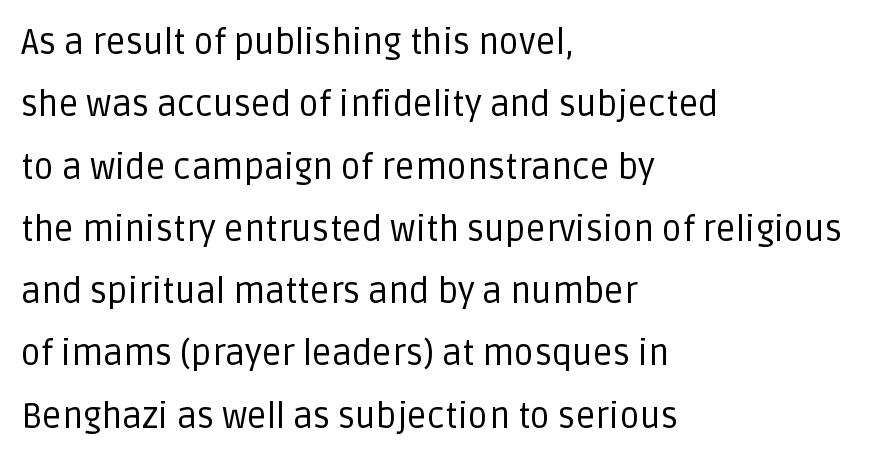
The words here are not underlined. You can tell from the bare stems that sans-serif type was used. The type sits square on the baseline with zero lean. Which margin do the lines hug? The left one — the right edge is uneven. Proportional: the letters do not fall into vertical columns.
